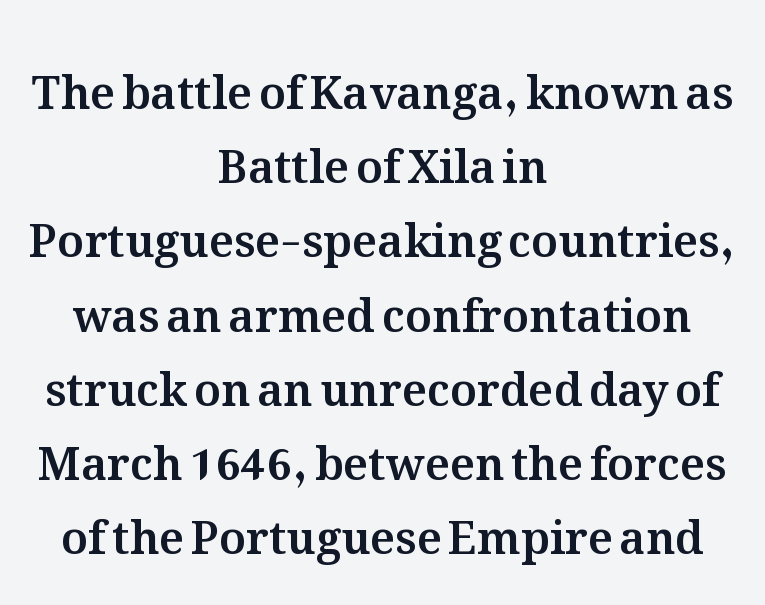
{"italic": "no", "width": "normal", "stroke_contrast": "medium", "x_height": "medium", "monospaced": "no", "underline": "no", "align": "center", "line_spacing": "normal", "line_spacing_ratio": 1.65, "letter_spacing": "normal", "letter_spacing_em": 0.0, "glyph_px": 45}
